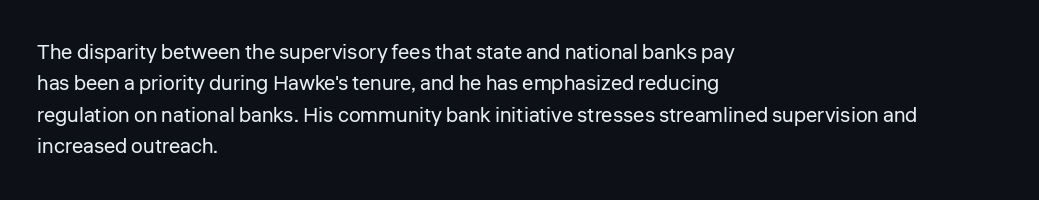
The image shows 21 px text type, upright; set left-aligned, normal line spacing (1.5x), normal letter spacing, not underlined.
